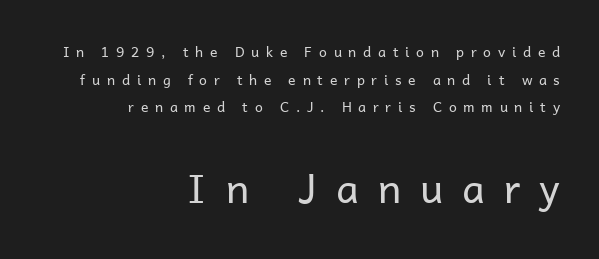
Has an underline been added? It has not. Every row of glyphs terminates at an identical x-position on the right. Words appear elongated and porous because spacing is wide. Size hierarchy here favors the trailing block over the leading one. Weight class: somewhere from thin through regular.
